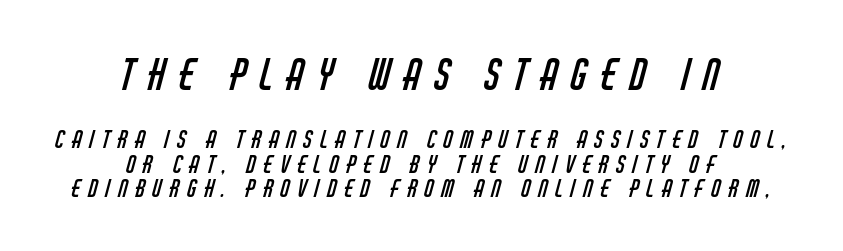
Q: Is the text bold? A: No.
Q: Is the typeface a serif or a sans-serif typeface? A: Sans-serif.
Q: Is the text underlined? A: No.
Q: How is the paragraph aligned? A: Centered.
Q: Is the spacing between letters normal or unusually wide? A: Unusually wide.
Q: Is the spacing between lines tight, normal or loose? A: Tight.
Q: Which block of text is set in a larger size, the first (top) or the second (bottom)? A: The first (top) one.
Q: Width (condensed, normal, or wide)? A: Condensed.
Q: Stroke contrast? A: Low.
Q: x-height? A: Large.
Q: Monospaced? A: No.
